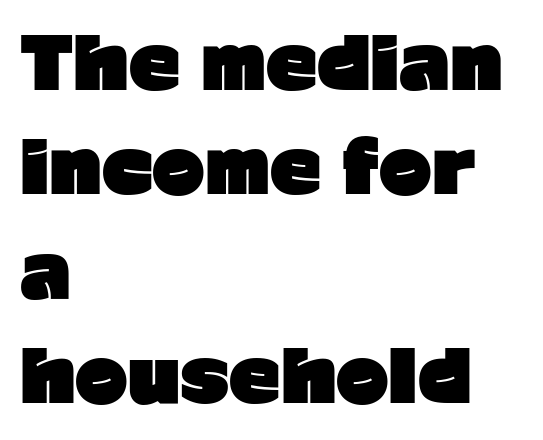
Q: Is the text bold? A: Yes.
Q: Is the text italic (slanted)? A: No, it is upright.
Q: Is the typeface a serif or a sans-serif typeface? A: Sans-serif.
Q: Is the text underlined? A: No.
Q: How is the paragraph aligned? A: Left-aligned.
Q: Is the spacing between letters normal or unusually wide? A: Normal.
Q: Is the spacing between lines tight, normal or loose? A: Normal.
Q: Width (condensed, normal, or wide)? A: Normal.
Q: Stroke contrast? A: Low.
Q: x-height? A: Medium.
Q: Monospaced? A: No.
